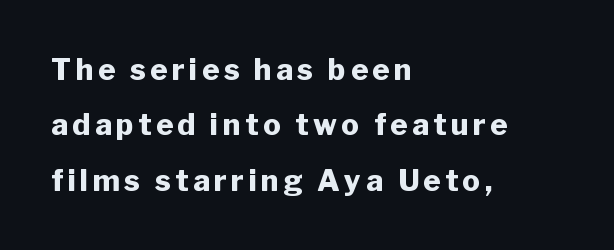
{"serif": "no", "italic": "no", "bold": "yes", "weight": "heavy", "width": "normal", "stroke_contrast": "low", "x_height": "medium", "monospaced": "no", "underline": "no", "align": "left", "line_spacing": "loose", "line_spacing_ratio": 1.91, "glyph_px": 29}
